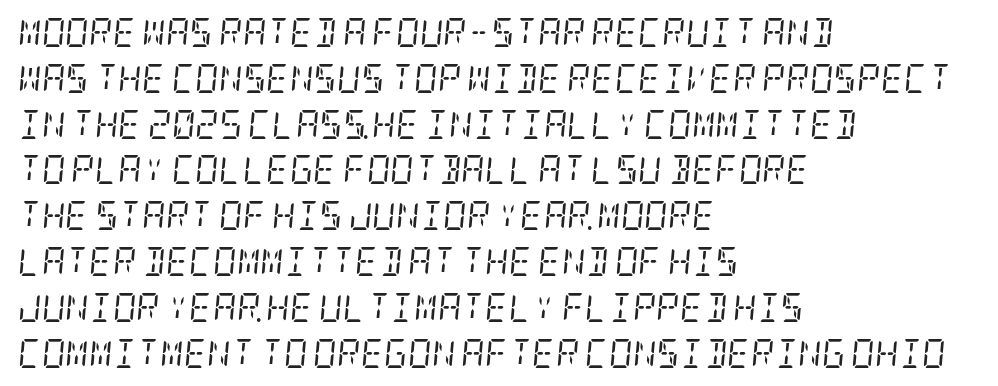
Q: Is the text bold? A: No.
Q: Is the text italic (slanted)? A: Yes, it leans right by about 5 degrees.
Q: Is the typeface a serif or a sans-serif typeface? A: Serif.
Q: Is the text underlined? A: No.
Q: How is the paragraph aligned? A: Left-aligned.
Q: Is the spacing between letters normal or unusually wide? A: Normal.
Q: Is the spacing between lines tight, normal or loose? A: Normal.
Q: Width (condensed, normal, or wide)? A: Condensed.
Q: Stroke contrast? A: Low.
Q: x-height? A: Large.
